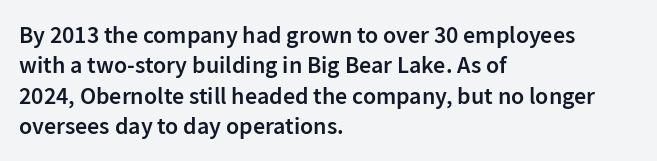
The paragraph shown leans on its left margin. A bit beefed up — I'd call it semibold rather than bold. The area under the type is left untouched. The horizontal fit of the characters is conventional and even. Students, observe: this is what conventionally led text looks like.
